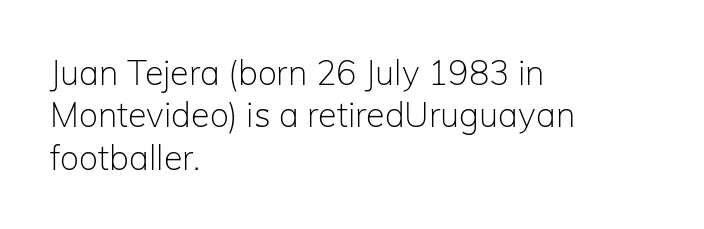
{"serif": "no", "italic": "no", "bold": "no", "weight": "light", "width": "normal", "stroke_contrast": "low", "x_height": "medium", "monospaced": "no", "underline": "no", "align": "left", "line_spacing": "normal", "line_spacing_ratio": 1.25, "letter_spacing": "normal", "letter_spacing_em": 0.0, "glyph_px": 34}
